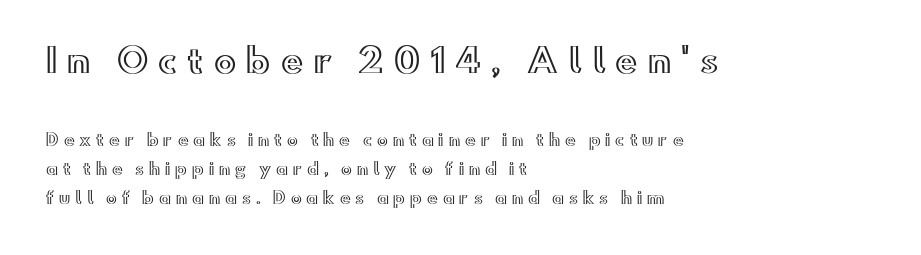
{"italic": "no", "width": "wide", "x_height": "small", "monospaced": "no", "underline": "no", "align": "left", "line_spacing_ratio": 1.83, "letter_spacing": "wide", "letter_spacing_em": 0.31, "larger_block": "first", "size_ratio": 2.06, "glyph_px": 33}
